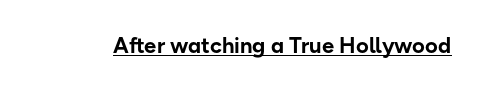
Q: Is the text bold? A: Yes.
Q: Is the text italic (slanted)? A: No, it is upright.
Q: Is the text underlined? A: Yes.
Q: Is the spacing between letters normal or unusually wide? A: Normal.
